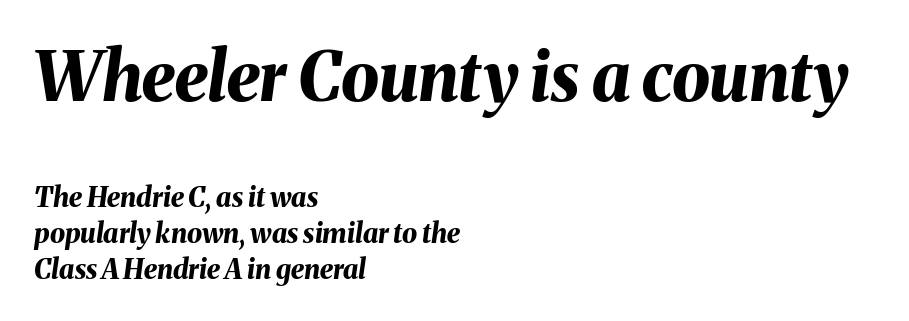
Looks like regular typesetting: each glyph gets only the width it needs. Is the type slanted? Yes — the strokes lean at a clear angle. Does the weight exceed regular? Yes, all the way to bold. The text block is weighted toward the left margin, trailing off unevenly rightward. The space between consecutive lines is moderate.
